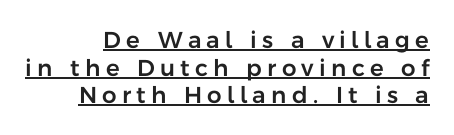
Q: Is the text italic (slanted)? A: No, it is upright.
Q: Is the text underlined? A: Yes.
Q: How is the paragraph aligned? A: Right-aligned.
Q: Is the spacing between letters normal or unusually wide? A: Unusually wide.
